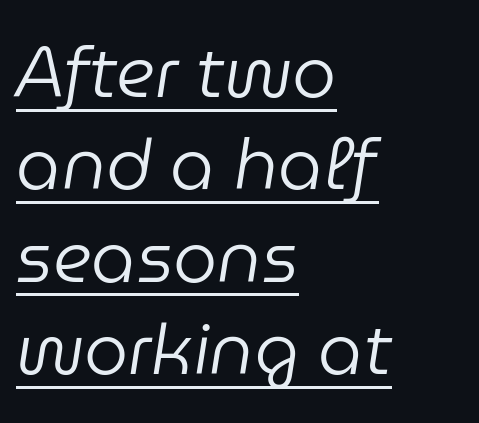
The image shows 70 px regular-weight type, italic (leaning right); set left-aligned, normal line spacing (1.32x), normal letter spacing, underlined; low stroke contrast and a medium x-height.
